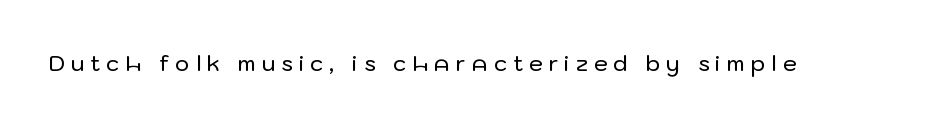
The image shows 22 px text type, upright; set unusually wide letter spacing (+0.27 em), not underlined.
